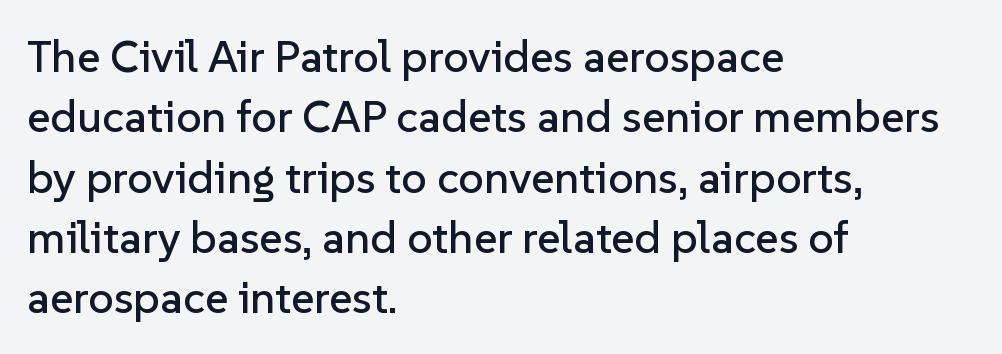
The image shows 45 px sans-serif type, upright; set left-aligned, normal line spacing (1.34x), normal letter spacing, not underlined; low stroke contrast and a medium x-height.
